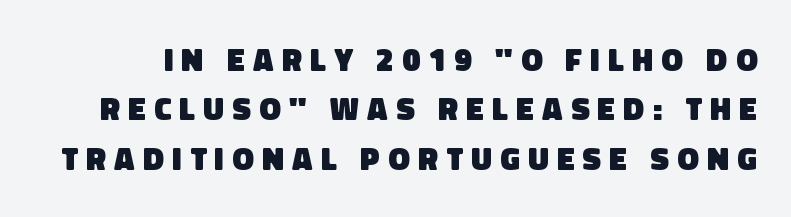
{"serif": "no", "bold": "yes", "weight": "heavy", "width": "normal", "stroke_contrast": "low", "x_height": "large", "monospaced": "no", "underline": "no", "line_spacing": "normal", "line_spacing_ratio": 1.54, "letter_spacing": "wide", "letter_spacing_em": 0.26, "glyph_px": 32}
